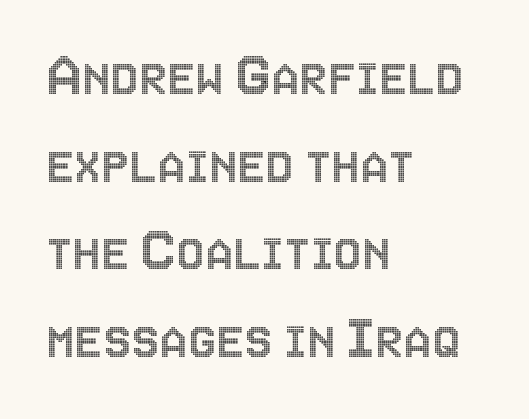
The image shows 63 px condensed type, upright; set left-aligned, normal line spacing (1.39x), normal letter spacing, not underlined; a large x-height.
